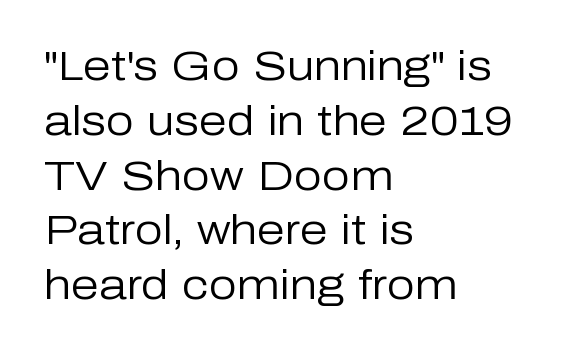
The image shows 40 px regular-weight sans-serif type, upright; set left-aligned, normal line spacing (1.37x), normal letter spacing, not underlined; low stroke contrast and a medium x-height.
